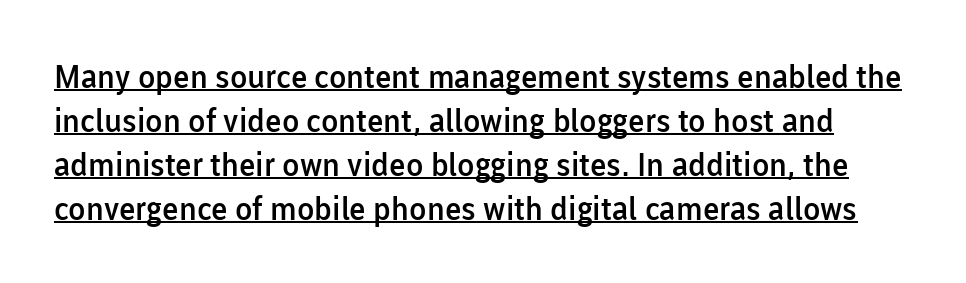
Q: Is the text bold? A: Semi-bold.
Q: Is the text italic (slanted)? A: No, it is upright.
Q: Is the typeface a serif or a sans-serif typeface? A: Sans-serif.
Q: Is the text underlined? A: Yes.
Q: Is the spacing between letters normal or unusually wide? A: Normal.
Q: Is the spacing between lines tight, normal or loose? A: Normal.
Q: Width (condensed, normal, or wide)? A: Normal.
Q: Stroke contrast? A: Low.
Q: x-height? A: Medium.
Q: Monospaced? A: No.
